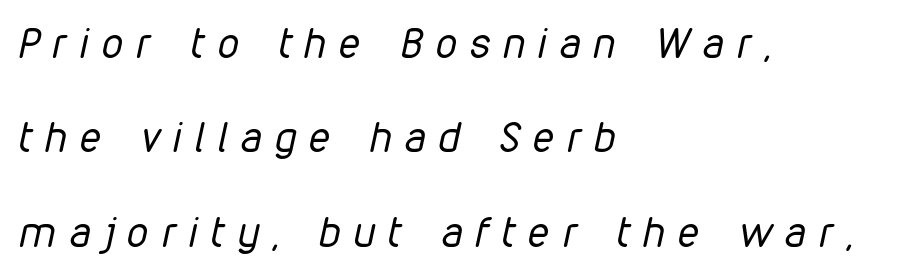
{"italic": "yes", "lean": "right", "slant_degrees": 12, "bold": "no", "weight": "regular", "width": "condensed", "stroke_contrast": "low", "x_height": "medium", "monospaced": "no", "underline": "no", "align": "left", "line_spacing": "loose", "line_spacing_ratio": 2.25, "letter_spacing": "wide", "letter_spacing_em": 0.32, "glyph_px": 42}
